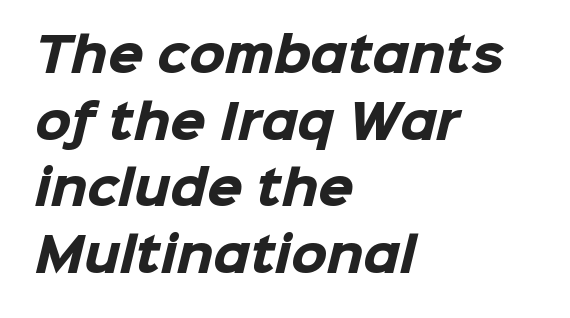
The image shows 46 px heavy sans-serif type; set left-aligned, normal line spacing (1.45x), normal letter spacing, not underlined; low stroke contrast and a medium x-height.
